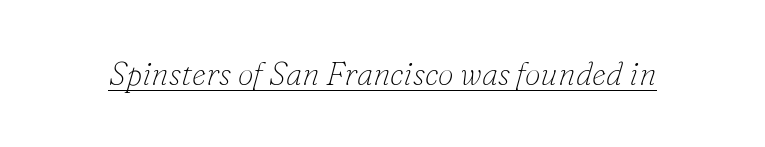
{"serif": "yes", "italic": "yes", "lean": "right", "slant_degrees": 16, "bold": "no", "weight": "thin", "width": "normal", "stroke_contrast": "low", "x_height": "small", "monospaced": "no", "underline": "yes", "letter_spacing": "normal", "letter_spacing_em": 0.0, "glyph_px": 32}
